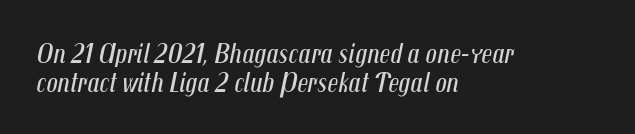
This sample uses an oblique cut, with every glyph tilted off the vertical. A typesetter would call this proportional, since set widths differ per character. In terms of letterspacing, this is plain default setting. Check the space under the baseline: it is left empty. Caption: multi-line text, flush left, ragged right. Quick note: interline space is minimal.
